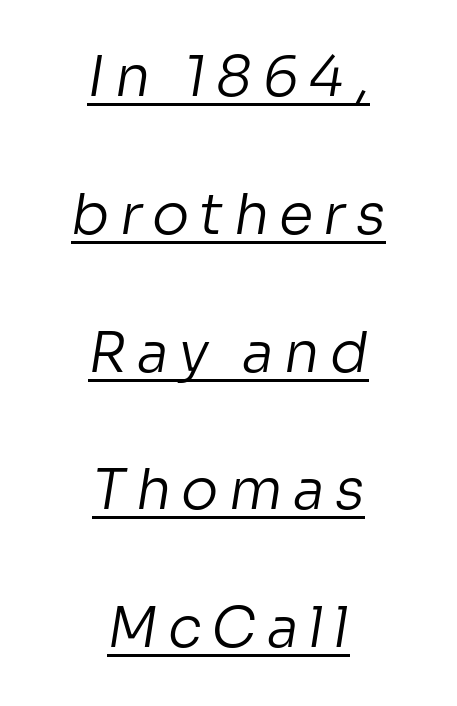
Compared with a typical body face, this is equally light or lighter still. Honestly, the underline is the first thing you notice here. The glyphs in this specimen are sans serif. This sample is center-justified, so both line endings float freely. The lines are spread far apart with generous leading.
